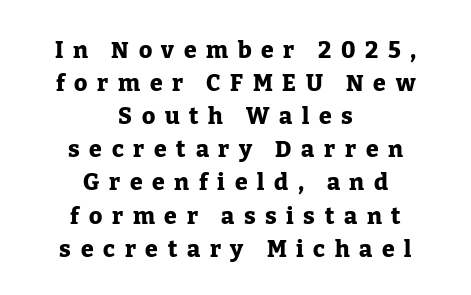
The image shows 23 px bold type, upright; set centered, normal line spacing (1.44x), unusually wide letter spacing (+0.42 em), not underlined.
